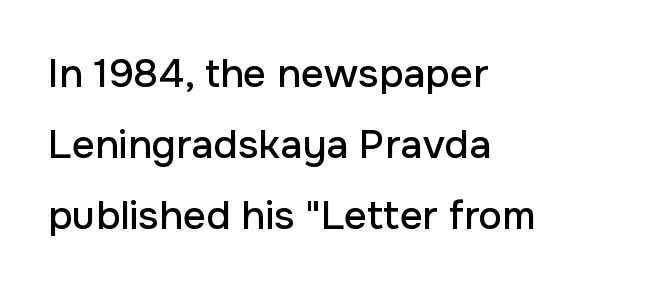
Check the space under the baseline: it is left empty. The horizontal fit of the characters is conventional and even. I'd call this a sans setting — the letters go barefoot. All the whitespace from short lines collects on the right.
